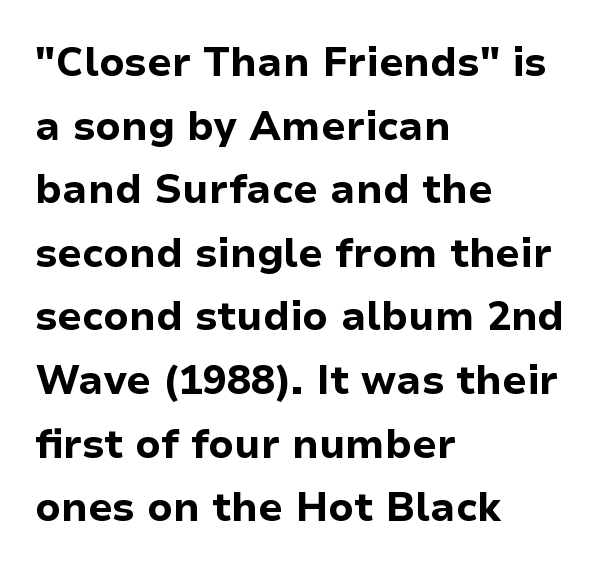
{"serif": "no", "italic": "no", "bold": "yes", "weight": "bold", "width": "normal", "stroke_contrast": "low", "x_height": "medium", "monospaced": "no", "underline": "no", "align": "left", "line_spacing": "normal", "line_spacing_ratio": 1.59, "letter_spacing": "normal", "letter_spacing_em": 0.0, "glyph_px": 40}
